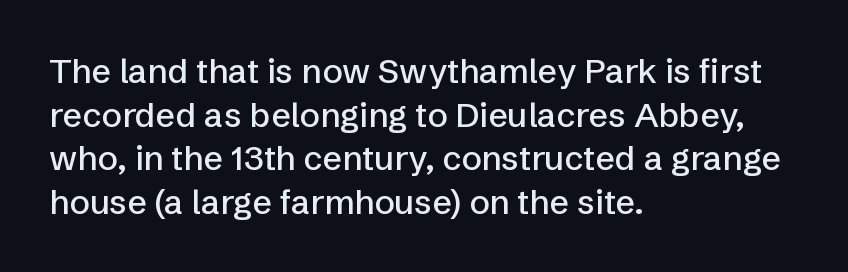
Underlining? Definitely not there. Each letter's strokes conclude bluntly, with no projecting serifs. The letters advance in unequal steps, a hallmark of proportional type. A typesetter would call this leading conventional body-copy spacing.
